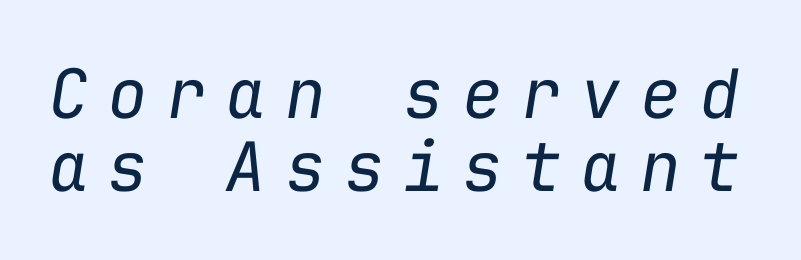
Looks like terminal output: every glyph gets an equal slot. Students, observe: this is what under-led, compact text looks like. The font is comparable to plain body text, perhaps lighter. This sample uses expanded letter spacing, leaving extra air between glyphs.
